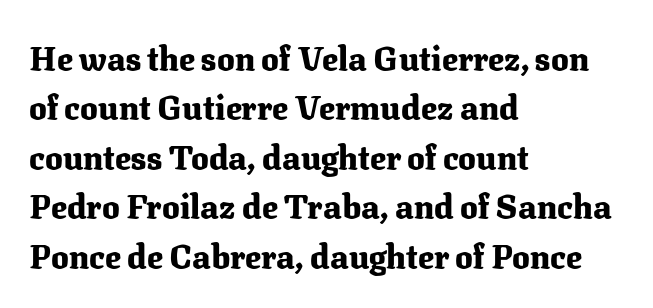
{"serif": "yes", "italic": "no", "bold": "yes", "weight": "heavy", "width": "normal", "stroke_contrast": "medium", "x_height": "medium", "monospaced": "no", "underline": "no", "align": "left", "line_spacing": "normal", "line_spacing_ratio": 1.5, "letter_spacing": "normal", "letter_spacing_em": 0.0, "glyph_px": 33}
